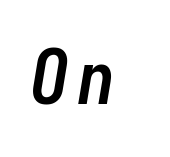
Note the varied advance widths — an 'i' is clearly narrower than an 'm'. The passage shown is emphatically bold. The passage shown leans; its letterforms are oblique. Clear beneath every line of the passage.
